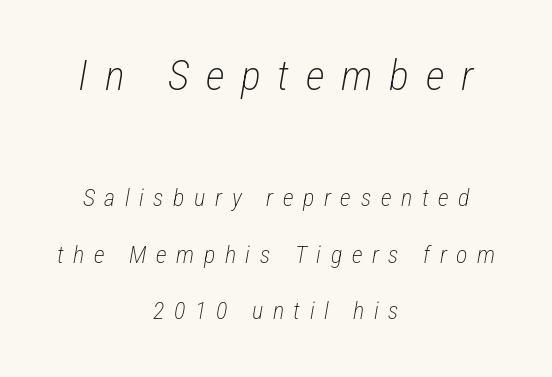
{"italic": "yes", "lean": "right", "slant_degrees": 12, "bold": "no", "weight": "light", "width": "condensed", "stroke_contrast": "low", "x_height": "medium", "monospaced": "no", "underline": "no", "align": "center", "line_spacing": "loose", "line_spacing_ratio": 2.35, "letter_spacing": "wide", "letter_spacing_em": 0.4, "larger_block": "first", "size_ratio": 1.75, "glyph_px": 42}
